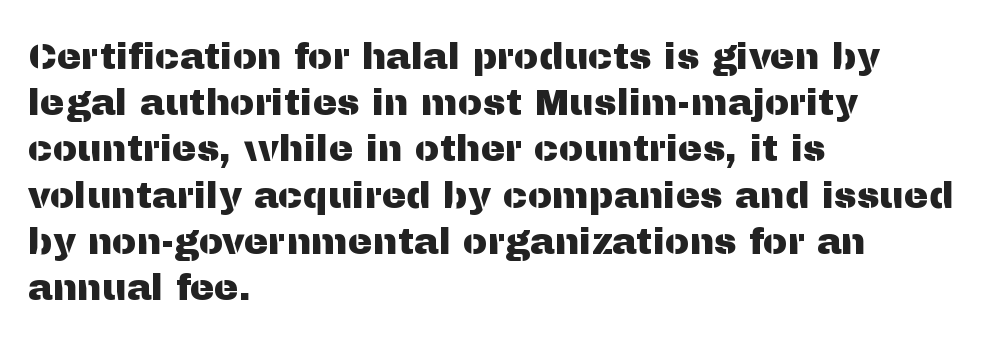
Q: Is the text italic (slanted)? A: No, it is upright.
Q: Is the typeface a serif or a sans-serif typeface? A: Sans-serif.
Q: Is the text underlined? A: No.
Q: How is the paragraph aligned? A: Left-aligned.
Q: Is the spacing between letters normal or unusually wide? A: Normal.
Q: Is the spacing between lines tight, normal or loose? A: Normal.
Q: Width (condensed, normal, or wide)? A: Normal.
Q: Stroke contrast? A: Medium.
Q: x-height? A: Medium.
Q: Monospaced? A: No.
